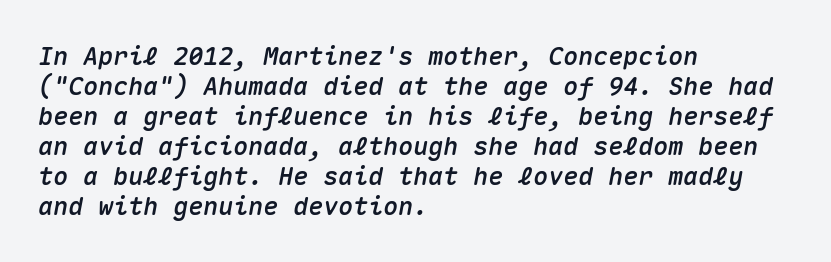
{"italic": "yes", "lean": "right", "slant_degrees": 10, "underline": "no", "align": "left", "line_spacing_ratio": 1.2, "letter_spacing": "normal", "letter_spacing_em": 0.0, "glyph_px": 25}
